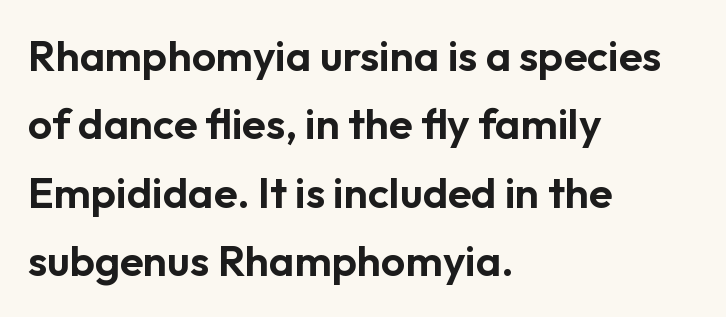
A clean baseline with only descenders dipping below it. Are there feet on the stems? There aren't — it's a sans. If you drew a ruler down the left edge, every line would touch it. Character widths vary here, with narrow letters taking less room than wide ones. Line spacing here is normal.
